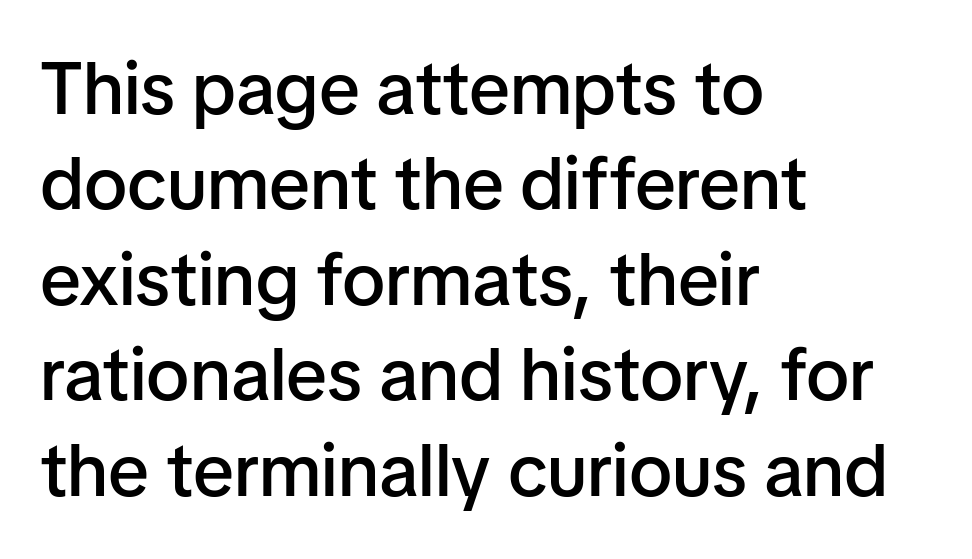
All the whitespace from short lines collects on the right. Rule under the text: the space is simply empty. Stroke thickness is moderately raised; the sample reads as semibold. Is this a sans? Yes — the strokes have no serifs. Regular leading.
